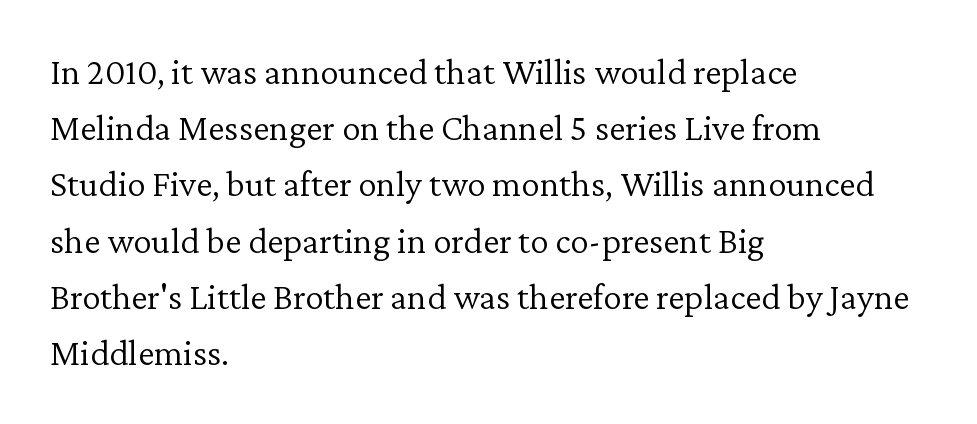
{"serif": "yes", "italic": "no", "bold": "no", "weight": "light", "width": "normal", "stroke_contrast": "low", "x_height": "medium", "monospaced": "no", "underline": "no", "align": "left", "line_spacing": "normal", "line_spacing_ratio": 1.52, "letter_spacing": "normal", "letter_spacing_em": 0.0, "glyph_px": 37}
